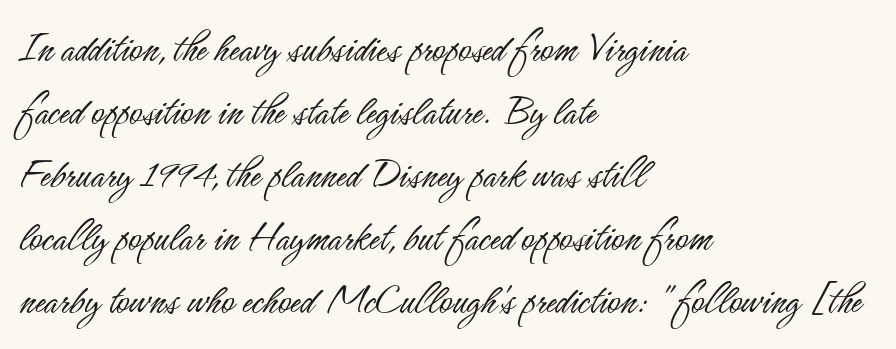
The image shows 44 px light, condensed sans-serif type; set left-aligned, normal line spacing (1.43x), normal letter spacing, not underlined; low stroke contrast and a small x-height.
